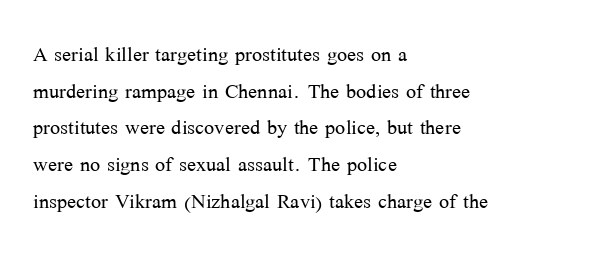
{"italic": "no", "bold": "no", "underline": "no", "align": "left", "line_spacing": "normal", "line_spacing_ratio": 1.36, "letter_spacing": "normal", "letter_spacing_em": 0.0, "glyph_px": 27}
